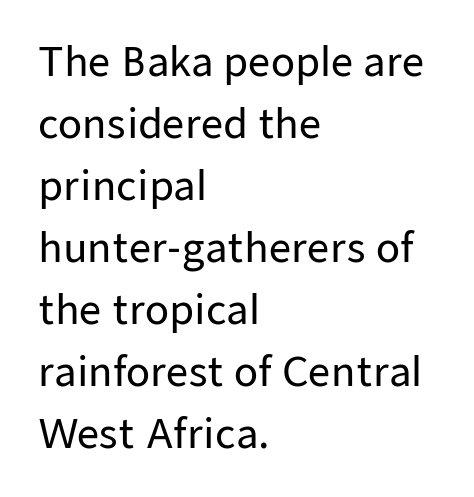
Q: Is the text italic (slanted)? A: No, it is upright.
Q: Is the typeface a serif or a sans-serif typeface? A: Sans-serif.
Q: Is the text underlined? A: No.
Q: How is the paragraph aligned? A: Left-aligned.
Q: Is the spacing between letters normal or unusually wide? A: Normal.
Q: Is the spacing between lines tight, normal or loose? A: Normal.
Q: Width (condensed, normal, or wide)? A: Normal.
Q: Stroke contrast? A: Low.
Q: x-height? A: Medium.
Q: Monospaced? A: No.
